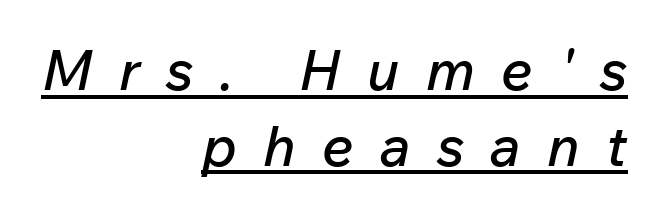
Q: Is the text italic (slanted)? A: Yes, it leans right by about 12 degrees.
Q: Is the text underlined? A: Yes.
Q: How is the paragraph aligned? A: Right-aligned.
Q: Is the spacing between letters normal or unusually wide? A: Unusually wide.
Q: Is the spacing between lines tight, normal or loose? A: Normal.
Q: Width (condensed, normal, or wide)? A: Normal.
Q: Stroke contrast? A: Low.
Q: x-height? A: Medium.
Q: Monospaced? A: No.
